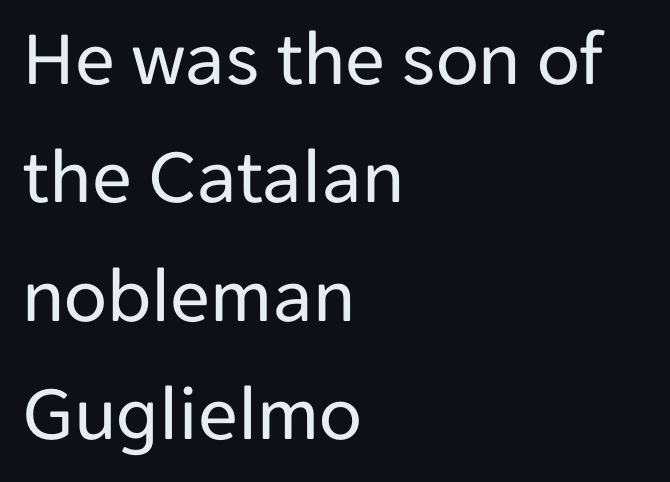
{"serif": "no", "italic": "no", "bold": "no", "weight": "regular", "width": "normal", "stroke_contrast": "low", "x_height": "medium", "monospaced": "no", "underline": "no", "align": "left", "line_spacing": "normal", "line_spacing_ratio": 1.5, "letter_spacing": "normal", "letter_spacing_em": 0.0, "glyph_px": 79}
